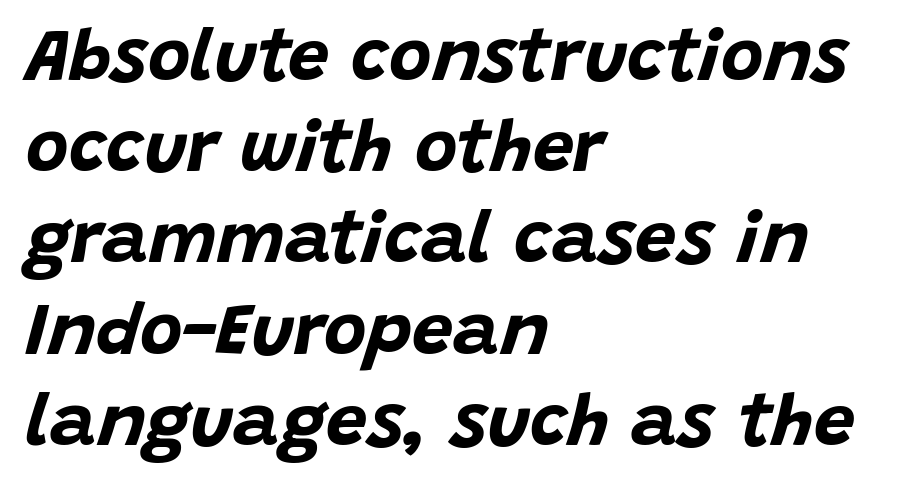
Horizontal alignment here is leftward, the default for most running prose. Notice how thick the strokes are: this is what a full bold looks like. The letters advance in unequal steps, a hallmark of proportional type. Nobody touched the tracking dial on this one. Horizontal bands of white between lines are of average thickness. In terms of posture, this sample is oblique.
